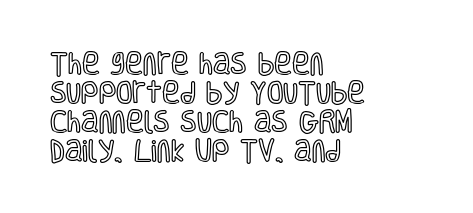
The area under the type is left untouched. Is the block centered? No — it sits flush against the left margin. Default kerning and tracking; the words read as compact shapes. Is there any slant? The stems are plumb.
